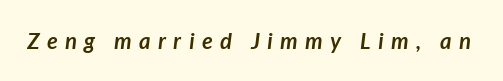
Q: Is the text bold? A: Yes.
Q: Is the text italic (slanted)? A: Yes, it leans right by about 7 degrees.
Q: Is the text underlined? A: No.
Q: Is the spacing between letters normal or unusually wide? A: Unusually wide.
